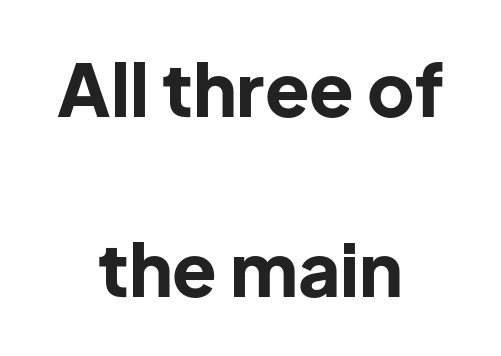
The image shows 73 px bold sans-serif type, upright; set centered, loose line spacing (2.47x), normal letter spacing, not underlined; low stroke contrast and a medium x-height.
